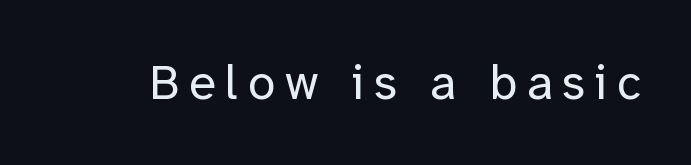
{"serif": "no", "italic": "no", "bold": "no", "weight": "regular", "width": "normal", "stroke_contrast": "low", "x_height": "medium", "monospaced": "no", "underline": "no", "letter_spacing": "wide", "letter_spacing_em": 0.2, "glyph_px": 49}
